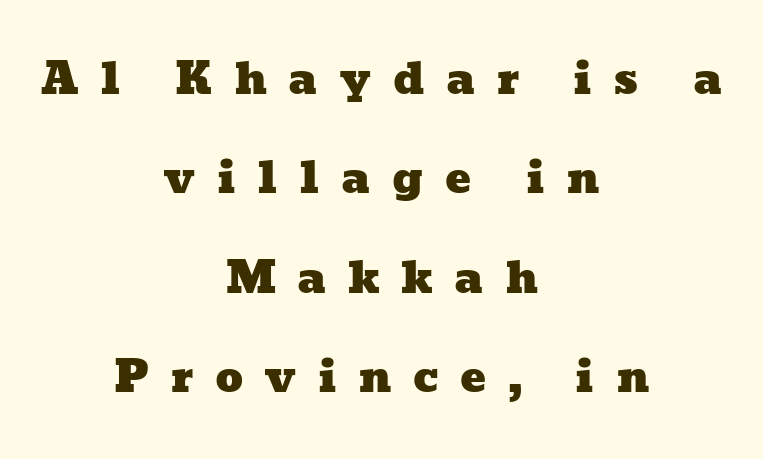
This rendering uses center alignment, leaving both contours irregular but symmetric. Line spacing here is loose. Glyph-to-glyph distance is far greater than everyday printed text. Unmarked baselines from the first word to the last. Each letter keeps its own natural width here, so spacing adapts to shape.
